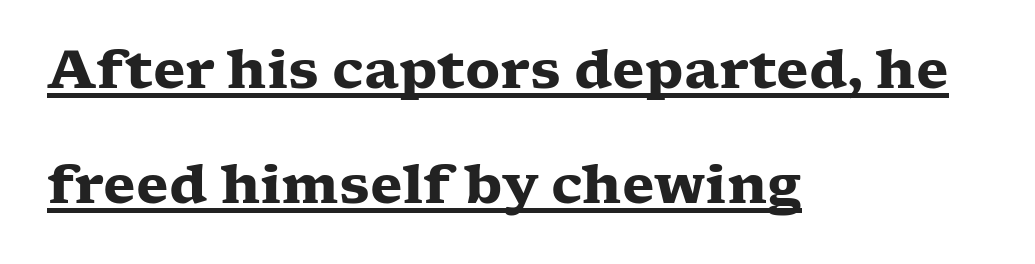
{"serif": "yes", "italic": "no", "bold": "yes", "weight": "heavy", "width": "wide", "stroke_contrast": "low", "x_height": "medium", "monospaced": "no", "underline": "yes", "align": "left", "line_spacing": "loose", "line_spacing_ratio": 2.17, "letter_spacing": "normal", "letter_spacing_em": 0.0, "glyph_px": 53}
